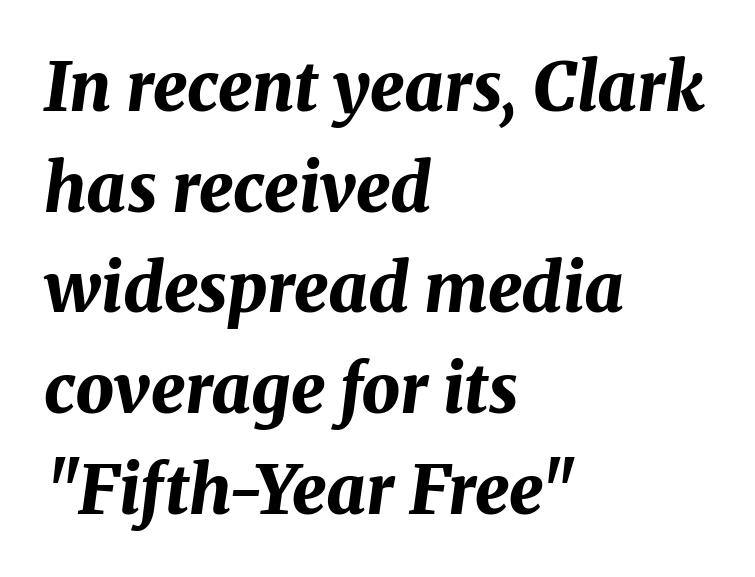
The image shows 68 px bold type, italic (leaning right); set left-aligned, normal line spacing (1.48x), normal letter spacing, not underlined; medium stroke contrast and a medium x-height.
